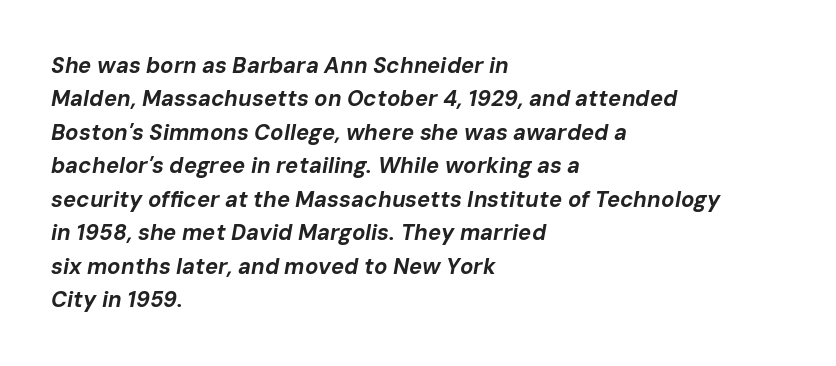
The image shows 22 px bold type, italic (leaning right); set left-aligned, normal line spacing (1.52x), normal letter spacing, not underlined.
